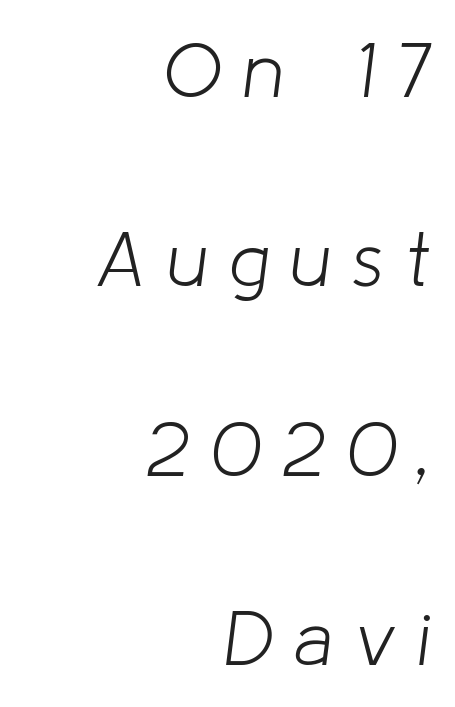
The letters look calm and open, with moderate or lighter stems. This is oblique type, the kind used for emphasis or titles. A typesetter would call this proportional, since set widths differ per character. Bare-footed words on every line. Compared with typical body copy, the letter spacing here is much looser.
